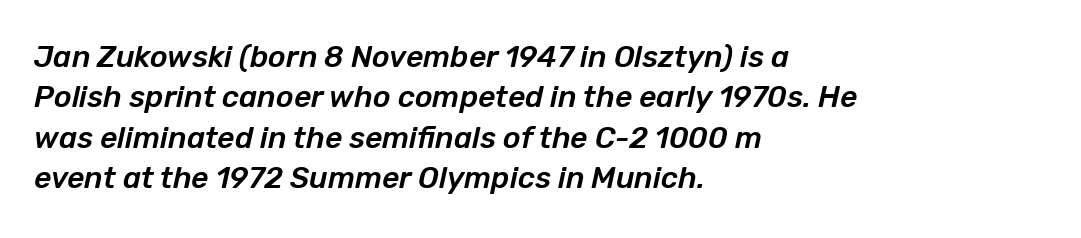
{"italic": "yes", "lean": "right", "slant_degrees": 12, "width": "normal", "stroke_contrast": "low", "x_height": "medium", "monospaced": "no", "underline": "no", "align": "left", "line_spacing": "normal", "line_spacing_ratio": 1.35, "letter_spacing": "normal", "letter_spacing_em": 0.0, "glyph_px": 30}
